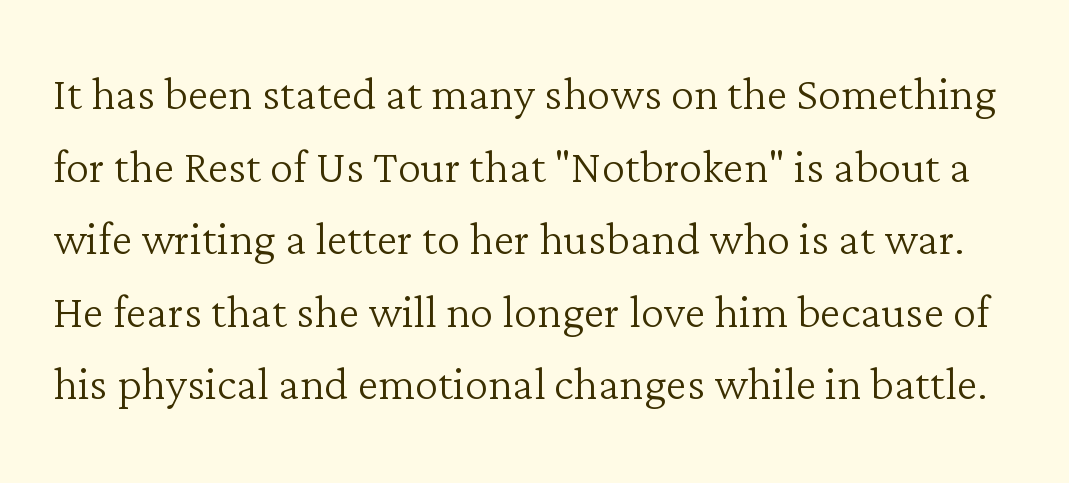
Q: Is the text bold? A: No.
Q: Is the text italic (slanted)? A: No, it is upright.
Q: Is the typeface a serif or a sans-serif typeface? A: Serif.
Q: Is the text underlined? A: No.
Q: Is the spacing between letters normal or unusually wide? A: Normal.
Q: Width (condensed, normal, or wide)? A: Normal.
Q: Stroke contrast? A: Low.
Q: x-height? A: Medium.
Q: Monospaced? A: No.
